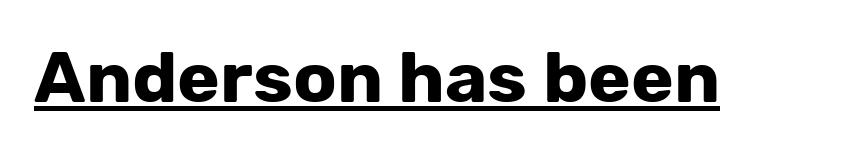
Q: Is the text bold? A: Yes.
Q: Is the text italic (slanted)? A: No, it is upright.
Q: Is the typeface a serif or a sans-serif typeface? A: Sans-serif.
Q: Is the text underlined? A: Yes.
Q: Is the spacing between letters normal or unusually wide? A: Normal.
Q: Width (condensed, normal, or wide)? A: Normal.
Q: Stroke contrast? A: Low.
Q: x-height? A: Medium.
Q: Monospaced? A: No.
